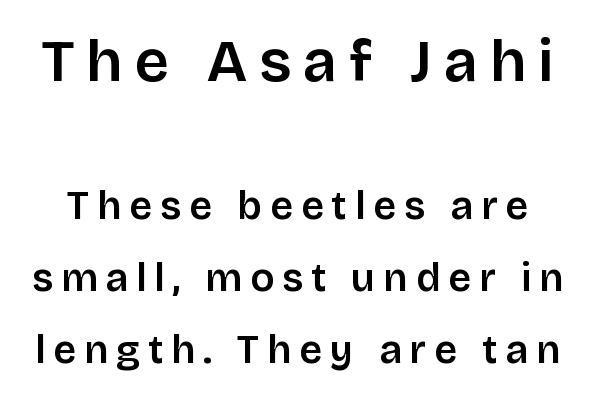
Q: Is the text bold? A: Semi-bold.
Q: Is the text italic (slanted)? A: No, it is upright.
Q: Is the typeface a serif or a sans-serif typeface? A: Sans-serif.
Q: Is the text underlined? A: No.
Q: Is the spacing between letters normal or unusually wide? A: Unusually wide.
Q: Which block of text is set in a larger size, the first (top) or the second (bottom)? A: The first (top) one.
Q: Width (condensed, normal, or wide)? A: Normal.
Q: Stroke contrast? A: Low.
Q: x-height? A: Large.
Q: Monospaced? A: No.
